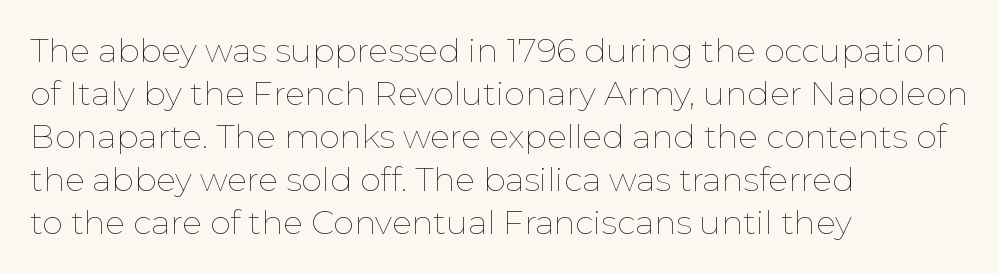
Stems and bowls with no extra thickness — not bold. The rows are spaced the way most documents space them. The face used here is proportionally spaced, like ordinary book or web type. The paragraph has a hard left edge and a soft right edge.
